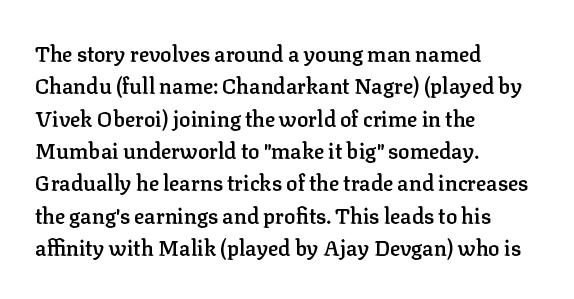
Q: Is the text bold? A: Semi-bold.
Q: Is the text italic (slanted)? A: No, it is upright.
Q: Is the text underlined? A: No.
Q: How is the paragraph aligned? A: Left-aligned.
Q: Is the spacing between letters normal or unusually wide? A: Normal.
Q: Is the spacing between lines tight, normal or loose? A: Normal.
